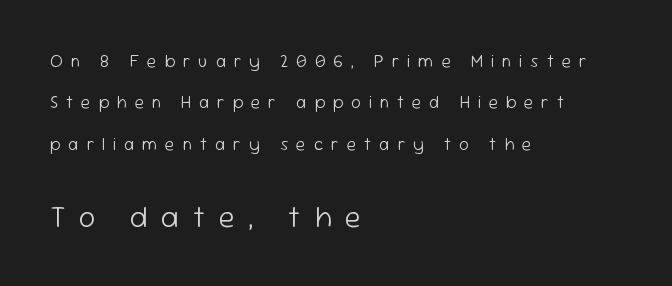
Vertical stems look standard width or narrower in stroke. The tracking jumps out immediately: characters are airy and widely separated. Each letter keeps its own natural width here, so spacing adapts to shape. Rows of type keep a wide berth in the vertical direction. Check under the words: just untouched page. The ragged edge is on the right, which tells us the setting is flush left.
